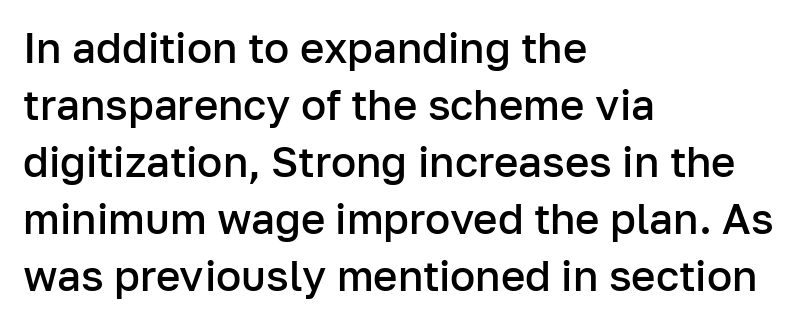
Q: Is the text bold? A: Semi-bold.
Q: Is the text italic (slanted)? A: No, it is upright.
Q: Is the typeface a serif or a sans-serif typeface? A: Sans-serif.
Q: Is the text underlined? A: No.
Q: How is the paragraph aligned? A: Left-aligned.
Q: Is the spacing between letters normal or unusually wide? A: Normal.
Q: Is the spacing between lines tight, normal or loose? A: Normal.
Q: Width (condensed, normal, or wide)? A: Normal.
Q: Stroke contrast? A: Low.
Q: x-height? A: Medium.
Q: Monospaced? A: No.
